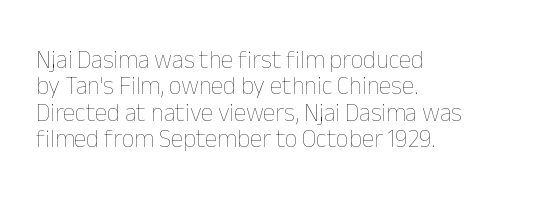
Q: Is the text bold? A: No.
Q: Is the text italic (slanted)? A: No, it is upright.
Q: Is the text underlined? A: No.
Q: How is the paragraph aligned? A: Left-aligned.
Q: Is the spacing between letters normal or unusually wide? A: Normal.
Q: Is the spacing between lines tight, normal or loose? A: Tight.
